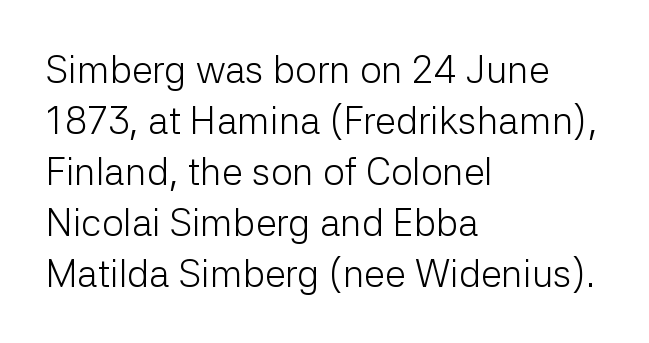
This rendering features lettering with no underline. A typesetter would call this proportional, since set widths differ per character. Check where the strokes stop: nothing finishes them off — pure sans. Typeset ragged right — the left edge is the straight one. In terms of leading, this rendering sits right in the middle. The strokes are not fattened; the text isn't bold.
